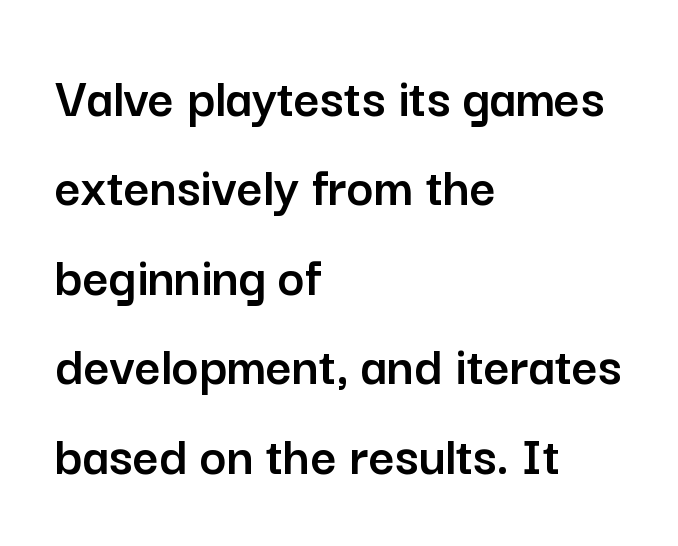
Q: Is the text italic (slanted)? A: No, it is upright.
Q: Is the typeface a serif or a sans-serif typeface? A: Sans-serif.
Q: Is the text underlined? A: No.
Q: How is the paragraph aligned? A: Left-aligned.
Q: Is the spacing between letters normal or unusually wide? A: Normal.
Q: Is the spacing between lines tight, normal or loose? A: Normal.
Q: Width (condensed, normal, or wide)? A: Normal.
Q: Stroke contrast? A: Low.
Q: x-height? A: Medium.
Q: Monospaced? A: No.
